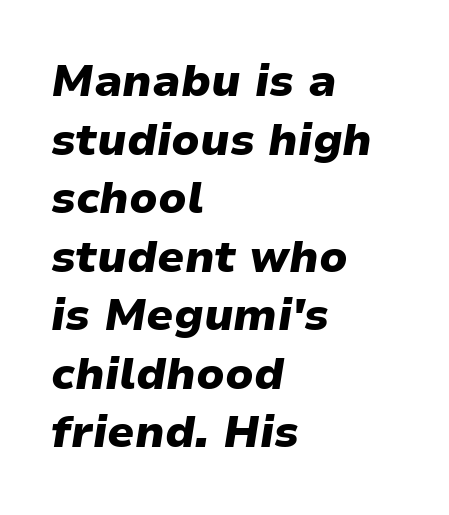
The image shows 44 px heavy type, italic (leaning right); set left-aligned, normal line spacing (1.33x), normal letter spacing, not underlined; low stroke contrast and a medium x-height.
